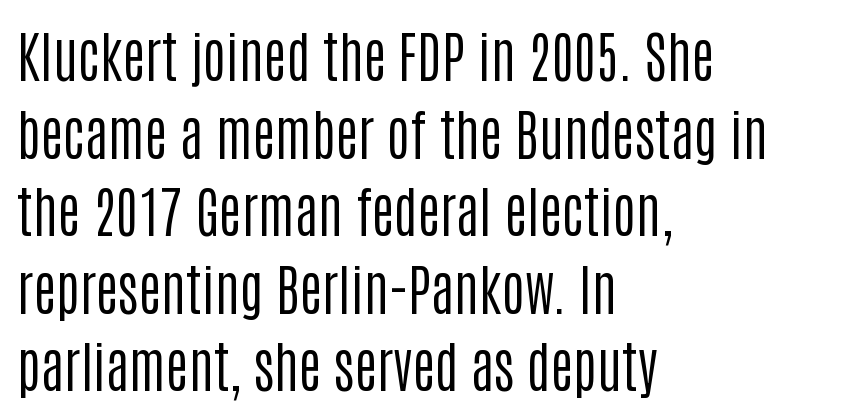
The image shows 55 px regular-weight, condensed sans-serif type, upright; set left-aligned, normal line spacing (1.41x), normal letter spacing, not underlined; low stroke contrast and a large x-height.
